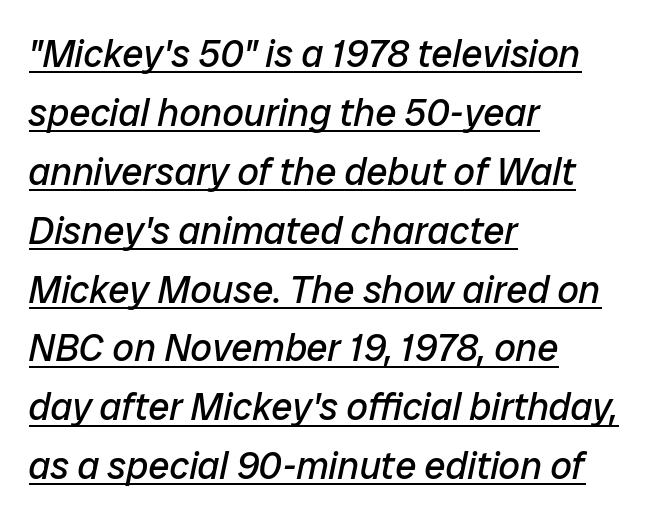
{"italic": "yes", "lean": "right", "slant_degrees": 12, "bold": "no", "weight": "regular", "width": "normal", "stroke_contrast": "low", "x_height": "medium", "monospaced": "no", "underline": "yes", "align": "left", "line_spacing": "normal", "line_spacing_ratio": 1.55, "letter_spacing": "normal", "letter_spacing_em": 0.0, "glyph_px": 38}
